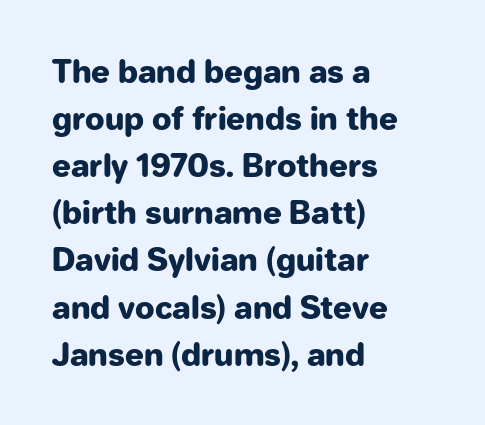
Varying glyph widths throughout — classic text-font behaviour. The typesetting leans heavy: a genuine bold. Regarding serifs, this sample does without them. Style check: upright.
